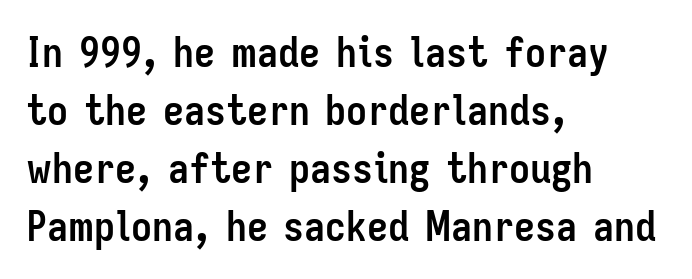
{"serif": "no", "italic": "no", "bold": "yes", "weight": "semibold", "width": "condensed", "stroke_contrast": "low", "x_height": "medium", "monospaced": "no", "underline": "no", "align": "left", "line_spacing": "normal", "line_spacing_ratio": 1.38, "letter_spacing": "normal", "letter_spacing_em": 0.0, "glyph_px": 42}
